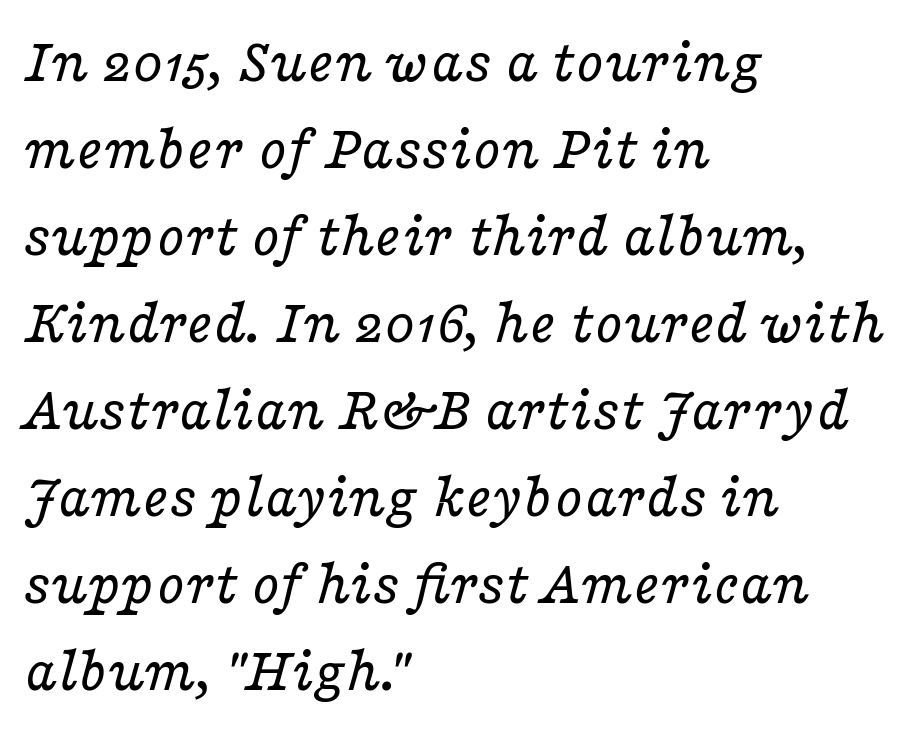
The line-height multiplier appears to be the usual default. The passage shown leans; its letterforms are oblique. Observe the ordinary spacing: letters are neighbours, not strangers. Each letter's strokes conclude with small projecting serifs. Note the varied advance widths — an 'i' is clearly narrower than an 'm'.
